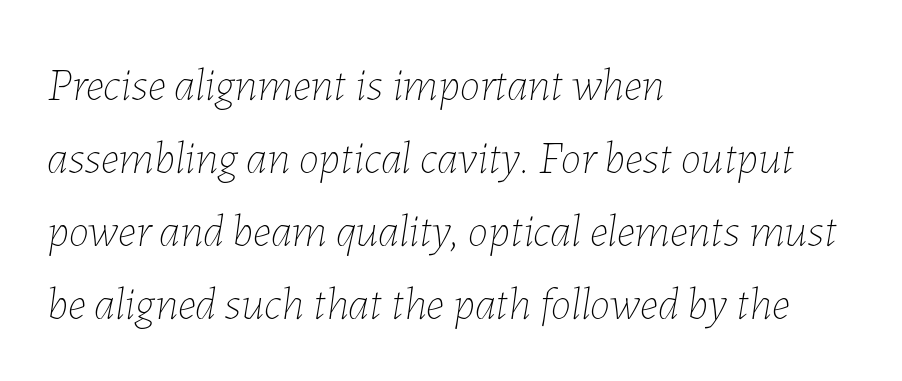
Q: Is the text bold? A: No.
Q: Is the text italic (slanted)? A: Yes, it leans right by about 7 degrees.
Q: Is the text underlined? A: No.
Q: How is the paragraph aligned? A: Left-aligned.
Q: Is the spacing between letters normal or unusually wide? A: Normal.
Q: Is the spacing between lines tight, normal or loose? A: Normal.
Q: Width (condensed, normal, or wide)? A: Normal.
Q: Stroke contrast? A: Low.
Q: x-height? A: Medium.
Q: Monospaced? A: No.
